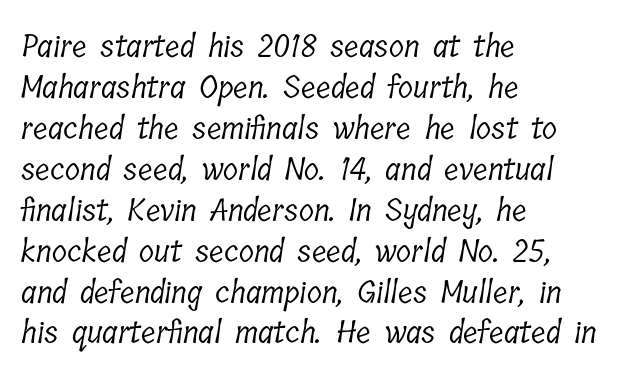
Type style note: has serifs. Characters follow at the spacing the type designer built in. Line starts are locked; line ends wander. Here the designer chose a conventional face with non-uniform glyph widths. A bare baseline throughout the passage.
